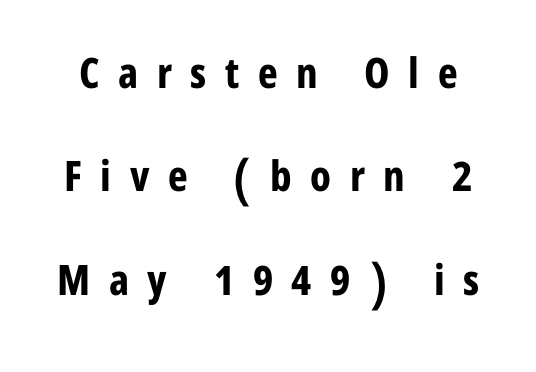
The image shows 42 px bold, condensed sans-serif type, upright; set loose line spacing (2.46x), unusually wide letter spacing (+0.44 em), not underlined; low stroke contrast and a medium x-height.
